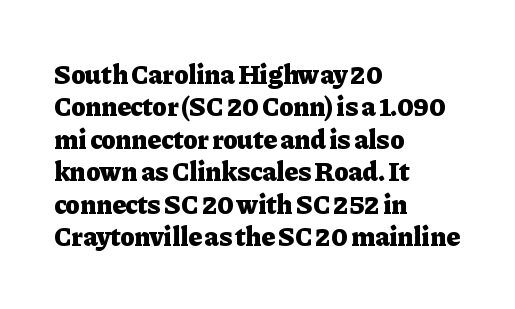
Q: Is the text bold? A: Yes.
Q: Is the text italic (slanted)? A: No, it is upright.
Q: Is the text underlined? A: No.
Q: How is the paragraph aligned? A: Left-aligned.
Q: Is the spacing between letters normal or unusually wide? A: Normal.
